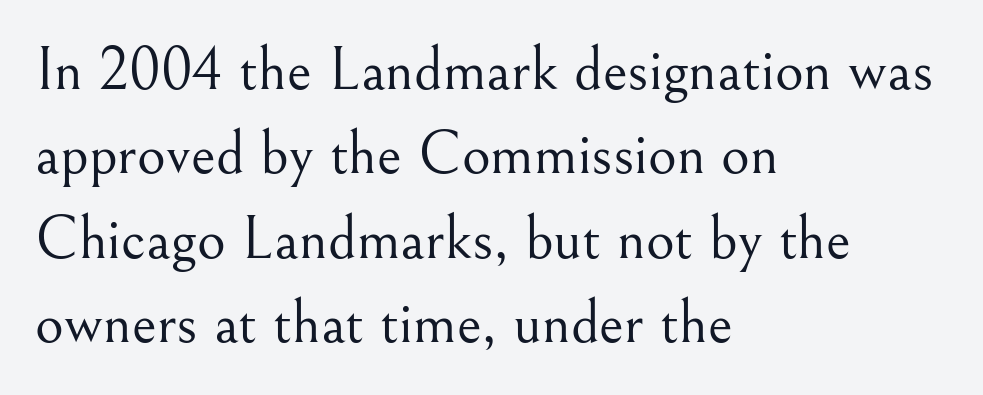
If you drew a ruler down the left edge, every line would touch it. Spacing verdict: proportional, widths tailored to each character. The typesetting does not lean heavy: it is not bold. Designer's note — italics off, roman on.
